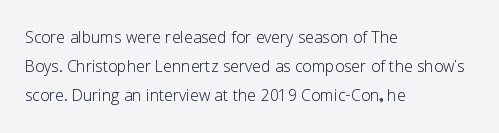
The image shows 21 px text type, upright; set left-aligned, normal line spacing (1.39x), normal letter spacing, not underlined.
